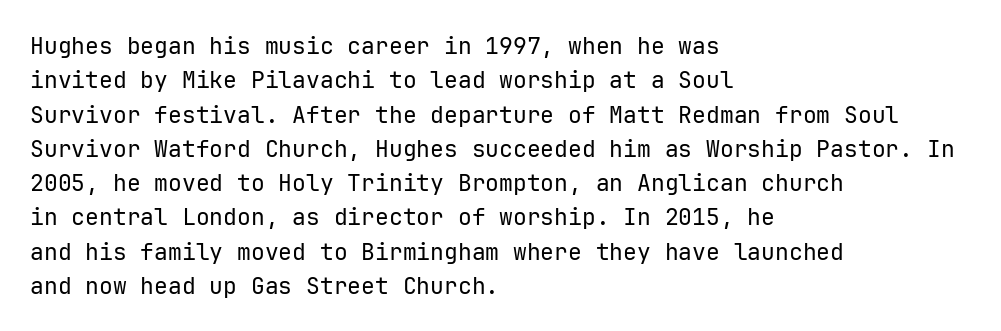
Q: Is the text bold? A: No.
Q: Is the text italic (slanted)? A: No, it is upright.
Q: Is the text underlined? A: No.
Q: How is the paragraph aligned? A: Left-aligned.
Q: Is the spacing between letters normal or unusually wide? A: Normal.
Q: Is the spacing between lines tight, normal or loose? A: Normal.
